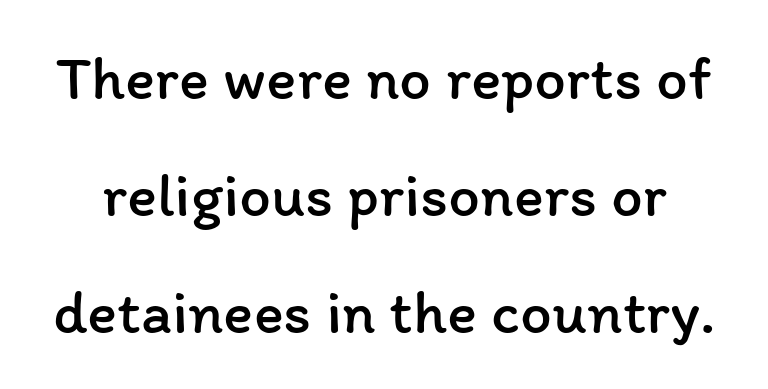
Q: Is the text bold? A: No.
Q: Is the text italic (slanted)? A: No, it is upright.
Q: Is the text underlined? A: No.
Q: Is the spacing between letters normal or unusually wide? A: Normal.
Q: Width (condensed, normal, or wide)? A: Normal.
Q: Stroke contrast? A: Low.
Q: x-height? A: Medium.
Q: Monospaced? A: No.
